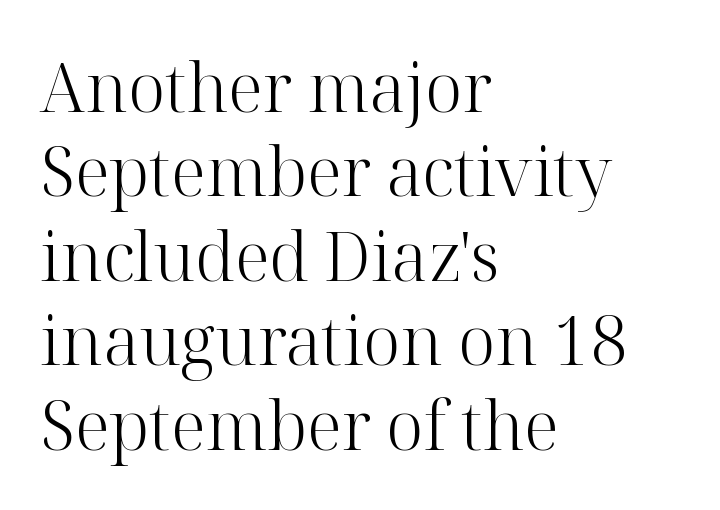
{"serif": "yes", "italic": "no", "bold": "no", "weight": "light", "width": "normal", "stroke_contrast": "high", "x_height": "medium", "monospaced": "no", "underline": "no", "align": "left", "line_spacing": "normal", "line_spacing_ratio": 1.26, "letter_spacing": "normal", "letter_spacing_em": 0.0, "glyph_px": 67}
